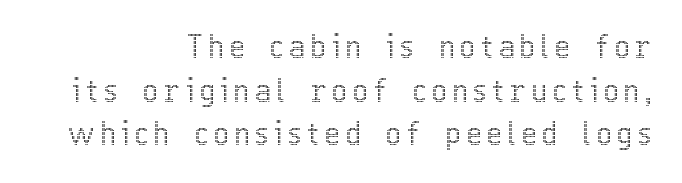
The image shows 31 px condensed type, upright; set right-aligned, normal line spacing (1.41x), unusually wide letter spacing (+0.2 em), not underlined; a medium x-height.
